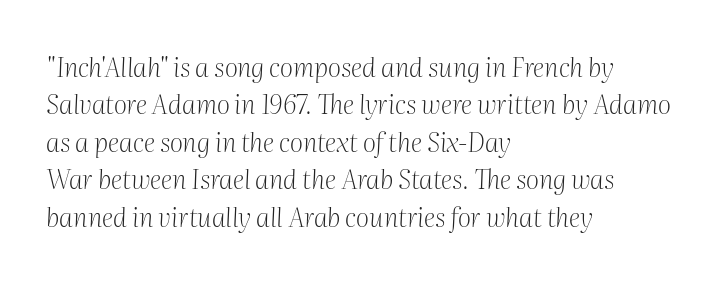
Q: Is the text bold? A: No.
Q: Is the text italic (slanted)? A: Yes, it leans right by about 2 degrees.
Q: Is the text underlined? A: No.
Q: How is the paragraph aligned? A: Left-aligned.
Q: Is the spacing between letters normal or unusually wide? A: Normal.
Q: Is the spacing between lines tight, normal or loose? A: Normal.
